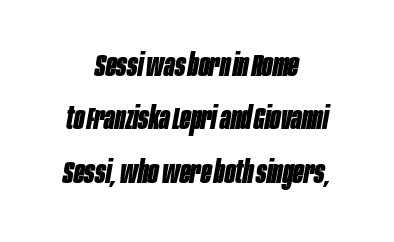
{"italic": "yes", "lean": "right", "slant_degrees": 10, "bold": "yes", "weight": "bold", "width": "condensed", "stroke_contrast": "low", "x_height": "large", "monospaced": "no", "underline": "no", "align": "center", "line_spacing_ratio": 1.72, "letter_spacing": "normal", "letter_spacing_em": 0.0, "glyph_px": 31}
